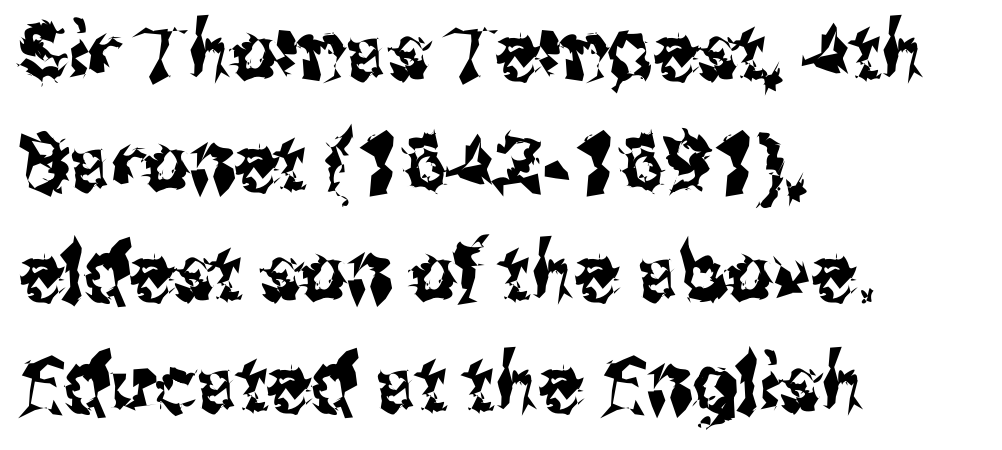
{"serif": "no", "italic": "no", "width": "condensed", "stroke_contrast": "medium", "x_height": "medium", "monospaced": "no", "underline": "no", "align": "left", "line_spacing": "normal", "line_spacing_ratio": 1.4, "letter_spacing": "normal", "letter_spacing_em": 0.0, "glyph_px": 79}
